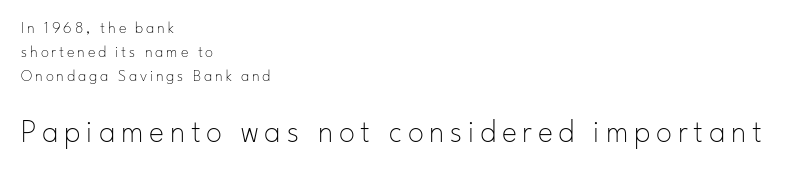
The image shows 32 px thin sans-serif type, upright; set left-aligned, normal line spacing (1.51x), not underlined; the second (bottom) block is 2.0x larger; low stroke contrast and a small x-height.
